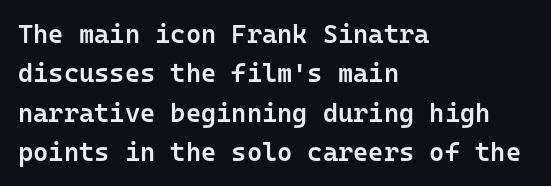
Layout note: lines flush left. The rendering uses a moderate line-height, typical for paragraphs. The typography opts for an upright posture over an oblique one. Weight check: semibold — heavier than regular, not quite bold. The area under the type is left untouched.
